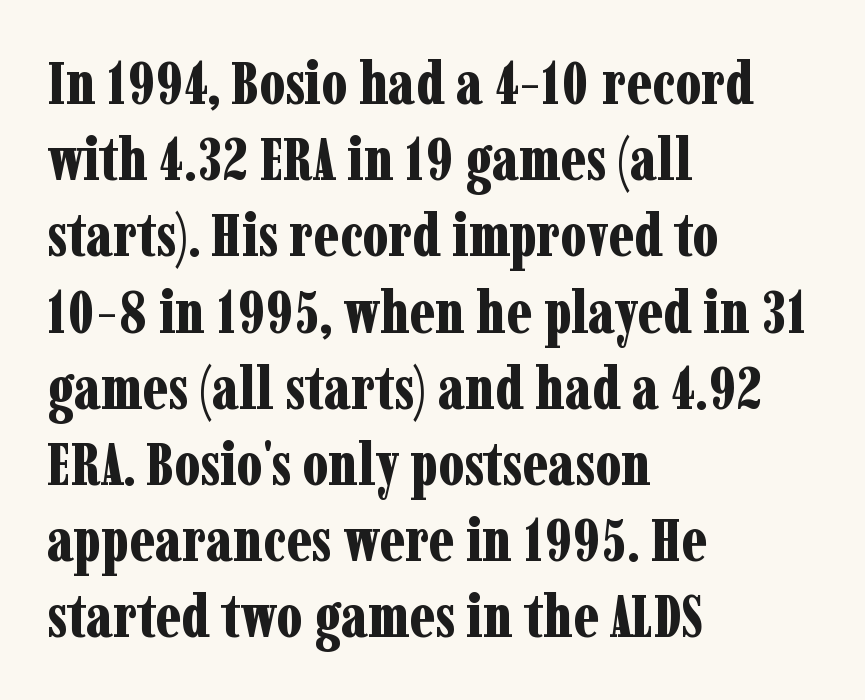
The face used here is proportionally spaced, like ordinary book or web type. Vertical spacing — default. How are the letters spaced? Ordinarily, with no added tracking. If you drew a ruler down the left edge, every line would touch it. Look at the stroke-to-counter ratio: heavy, a bold.
